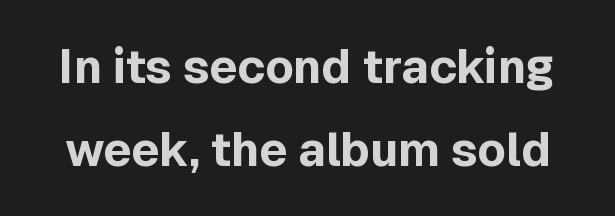
{"serif": "no", "italic": "no", "bold": "yes", "weight": "bold", "width": "normal", "x_height": "medium", "monospaced": "no", "underline": "no", "line_spacing_ratio": 1.77, "letter_spacing": "normal", "letter_spacing_em": 0.0, "glyph_px": 47}
